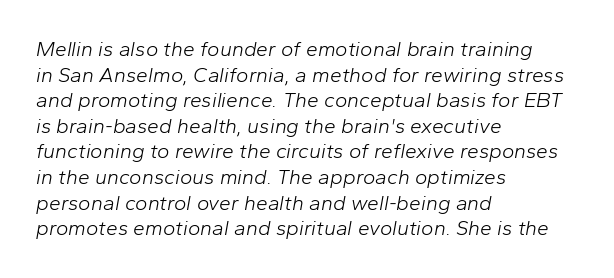
Emphasis-style slanted type is in use. How are the letters spaced? Ordinarily, with no added tracking. One-word summary of the alignment: left. The weight tops out at a normal text grade. This rendering features lettering with no underline.
